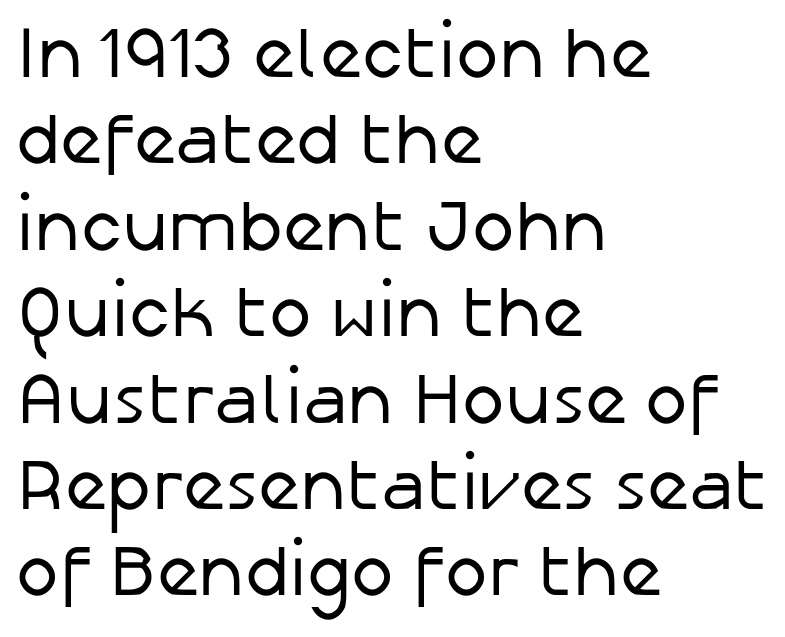
{"serif": "no", "italic": "no", "bold": "no", "weight": "regular", "width": "normal", "stroke_contrast": "low", "x_height": "medium", "monospaced": "no", "underline": "no", "align": "left", "line_spacing_ratio": 1.2, "letter_spacing": "normal", "letter_spacing_em": 0.0, "glyph_px": 72}
